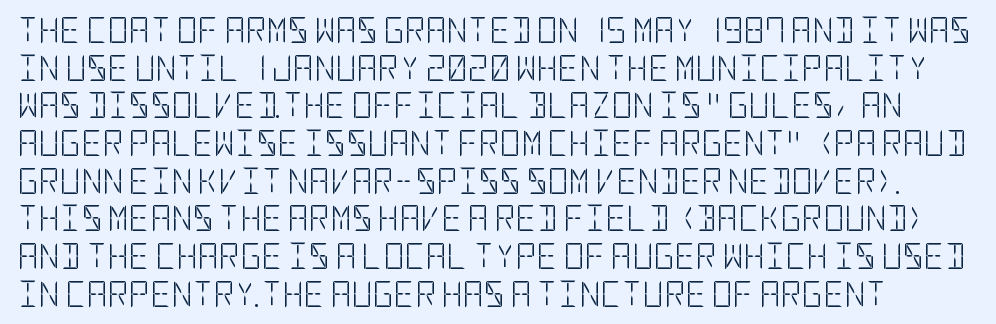
The image shows 26 px text type, upright; set normal line spacing (1.45x), normal letter spacing, not underlined.
